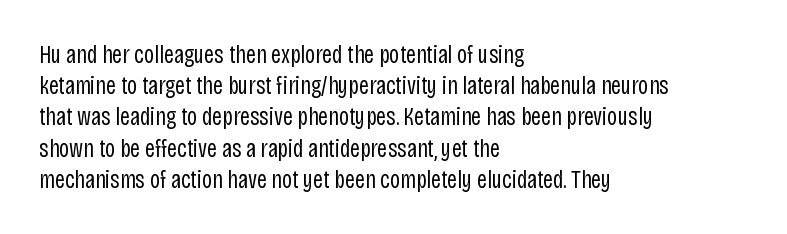
Q: Is the text bold? A: No.
Q: Is the text italic (slanted)? A: No, it is upright.
Q: Is the text underlined? A: No.
Q: How is the paragraph aligned? A: Left-aligned.
Q: Is the spacing between letters normal or unusually wide? A: Normal.
Q: Is the spacing between lines tight, normal or loose? A: Normal.
